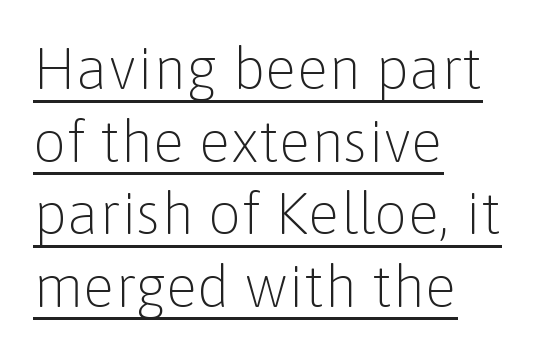
Q: Is the text bold? A: No.
Q: Is the text italic (slanted)? A: No, it is upright.
Q: Is the typeface a serif or a sans-serif typeface? A: Sans-serif.
Q: Is the text underlined? A: Yes.
Q: How is the paragraph aligned? A: Left-aligned.
Q: Is the spacing between letters normal or unusually wide? A: Normal.
Q: Width (condensed, normal, or wide)? A: Normal.
Q: Stroke contrast? A: Low.
Q: x-height? A: Medium.
Q: Monospaced? A: No.
